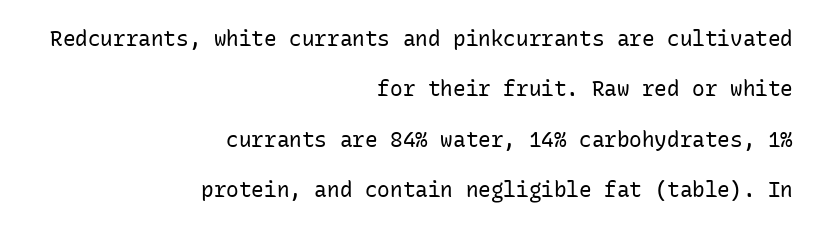
Q: Is the text bold? A: No.
Q: Is the text italic (slanted)? A: No, it is upright.
Q: Is the text underlined? A: No.
Q: How is the paragraph aligned? A: Right-aligned.
Q: Is the spacing between letters normal or unusually wide? A: Normal.
Q: Is the spacing between lines tight, normal or loose? A: Loose.
